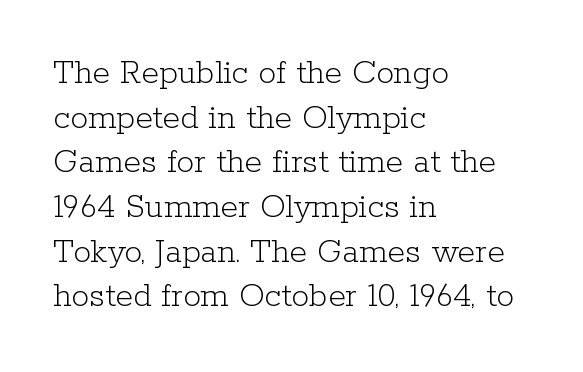
Does the lettering tilt? It doesn't — this is upright. The rendering uses natural spacing where letterforms have individual widths. No extra tracking has been applied to these lines. Typographically, this falls in the serif category.
